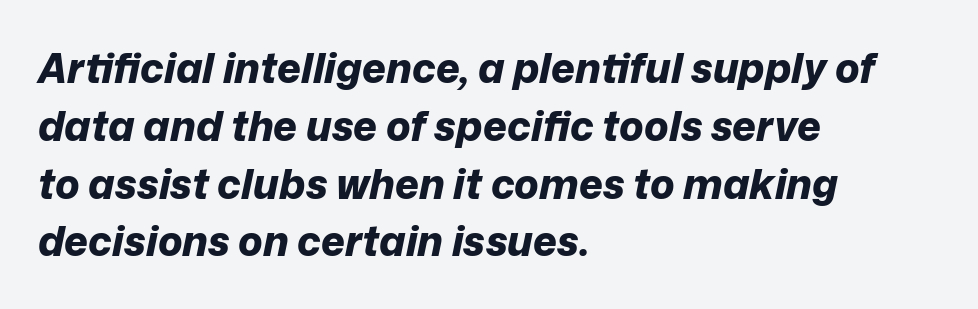
Slant detected: the letters are inclined. Notice how the passage keeps a crisp vertical edge on the left only. In terms of leading, this rendering sits right in the middle. The zone under the glyphs is completely vacant. Proportional: the letters do not fall into vertical columns.
